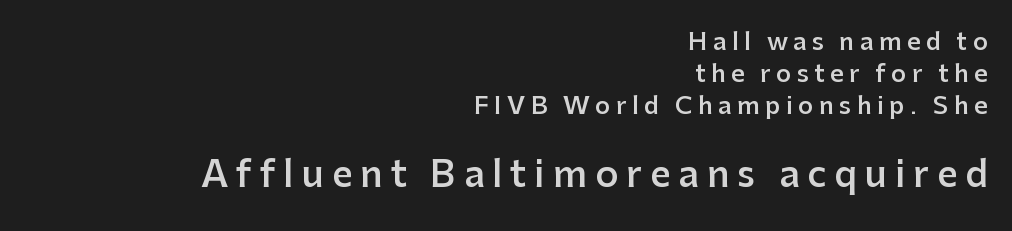
Q: Is the text bold? A: Semi-bold.
Q: Is the text italic (slanted)? A: No, it is upright.
Q: Is the typeface a serif or a sans-serif typeface? A: Sans-serif.
Q: Is the text underlined? A: No.
Q: How is the paragraph aligned? A: Right-aligned.
Q: Is the spacing between letters normal or unusually wide? A: Unusually wide.
Q: Is the spacing between lines tight, normal or loose? A: Normal.
Q: Which block of text is set in a larger size, the first (top) or the second (bottom)? A: The second (bottom) one.
Q: Width (condensed, normal, or wide)? A: Normal.
Q: Stroke contrast? A: Low.
Q: x-height? A: Medium.
Q: Monospaced? A: No.
